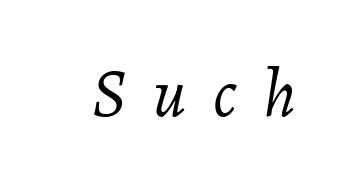
No chunkiness to these letters — they're not bold. A typesetter would call this heavily tracked-out type. A clean baseline with only descenders dipping below it. The rendering applies a slant to the glyphs. Varying glyph widths throughout — classic text-font behaviour.
